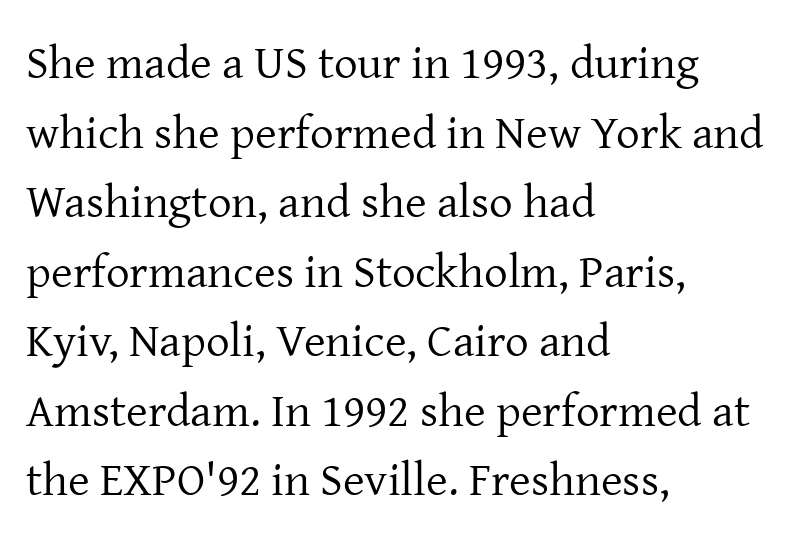
Little horizontal feet cap the strokes, marking this as serif type. Do the letters lean? They stand straight. Layout note: lines flush left. Only glyphs here, with clear space below each row.
